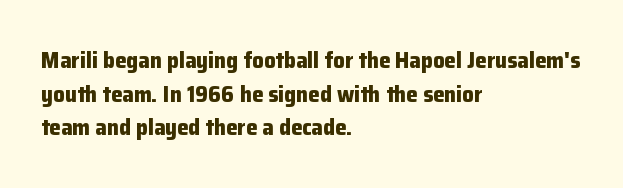
The image shows 23 px bold type, upright; set left-aligned, normal line spacing (1.46x), normal letter spacing, not underlined.
